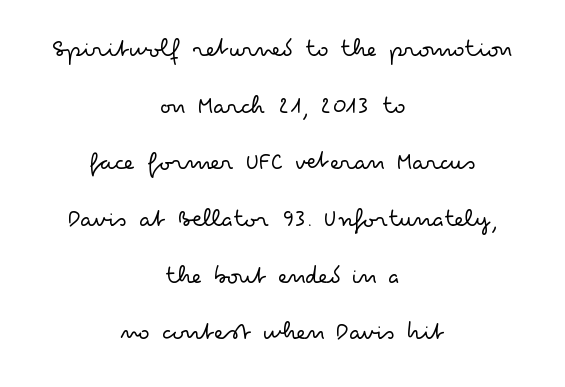
The image shows 26 px text type, upright; set centered, loose line spacing (2.18x), normal letter spacing, not underlined.
